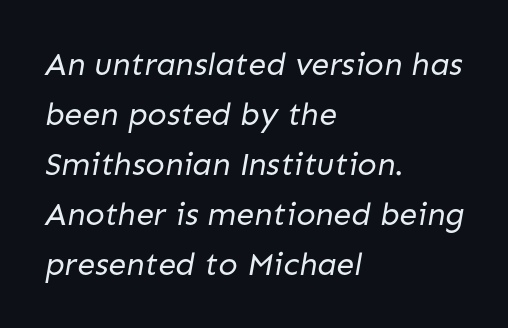
The passage shown has conventional tracking throughout. The lines sit at an ordinary, default distance from one another. This sample is left-justified, so line endings fall wherever the words run out. Letterform terminals end flat and unadorned throughout the passage. The foot of each line stays bare and open.
